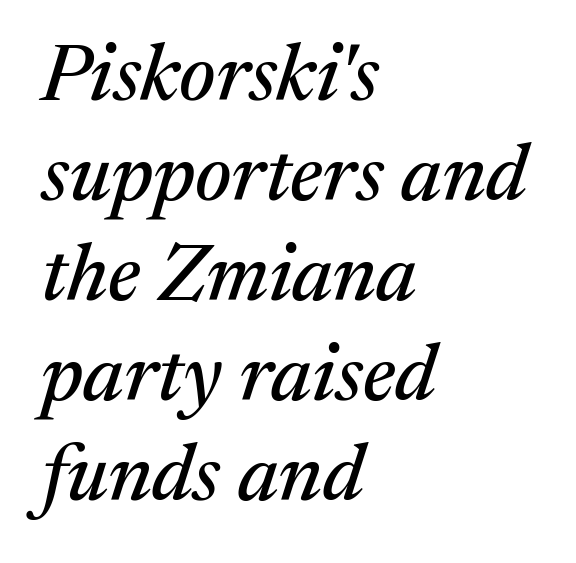
{"serif": "yes", "italic": "yes", "lean": "right", "slant_degrees": 17, "width": "normal", "stroke_contrast": "medium", "x_height": "medium", "monospaced": "no", "underline": "no", "align": "left", "line_spacing": "normal", "line_spacing_ratio": 1.25, "letter_spacing": "normal", "letter_spacing_em": 0.0, "glyph_px": 80}
